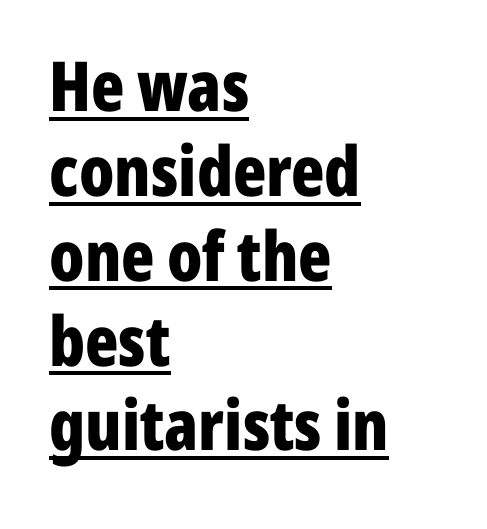
{"serif": "no", "italic": "no", "bold": "yes", "weight": "bold", "width": "condensed", "stroke_contrast": "low", "x_height": "medium", "monospaced": "no", "underline": "yes", "align": "left", "line_spacing_ratio": 1.23, "letter_spacing": "normal", "letter_spacing_em": 0.0, "glyph_px": 69}
